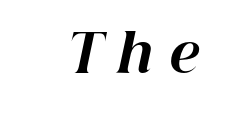
{"italic": "yes", "lean": "right", "slant_degrees": 12, "bold": "yes", "weight": "bold", "width": "normal", "stroke_contrast": "high", "x_height": "medium", "monospaced": "no", "underline": "no", "letter_spacing": "wide", "letter_spacing_em": 0.3, "glyph_px": 52}
